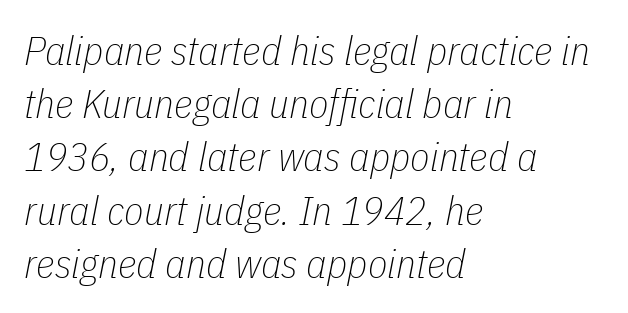
{"italic": "yes", "lean": "right", "slant_degrees": 11, "bold": "no", "weight": "thin", "width": "condensed", "stroke_contrast": "low", "x_height": "medium", "monospaced": "no", "underline": "no", "align": "left", "line_spacing": "normal", "line_spacing_ratio": 1.33, "letter_spacing": "normal", "letter_spacing_em": 0.0, "glyph_px": 40}
